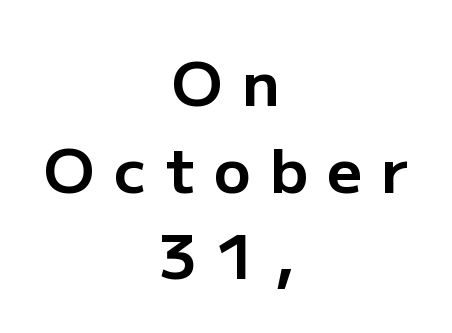
{"serif": "no", "italic": "no", "bold": "yes", "weight": "bold", "width": "normal", "stroke_contrast": "low", "x_height": "medium", "monospaced": "no", "underline": "no", "align": "center", "line_spacing": "normal", "line_spacing_ratio": 1.42, "letter_spacing": "wide", "letter_spacing_em": 0.31, "glyph_px": 61}
